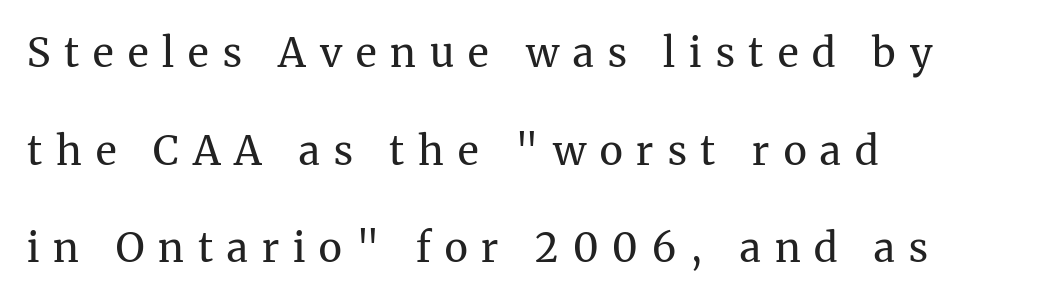
Q: Is the text bold? A: No.
Q: Is the text italic (slanted)? A: No, it is upright.
Q: Is the typeface a serif or a sans-serif typeface? A: Serif.
Q: Is the text underlined? A: No.
Q: How is the paragraph aligned? A: Left-aligned.
Q: Is the spacing between letters normal or unusually wide? A: Unusually wide.
Q: Is the spacing between lines tight, normal or loose? A: Loose.
Q: Width (condensed, normal, or wide)? A: Normal.
Q: Stroke contrast? A: Medium.
Q: x-height? A: Medium.
Q: Monospaced? A: No.
